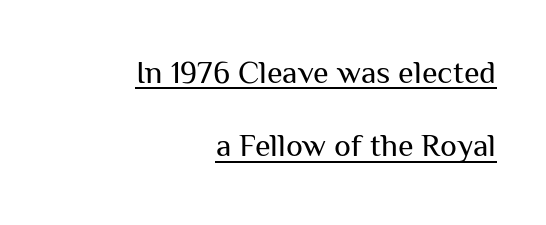
Q: Is the text bold? A: No.
Q: Is the text italic (slanted)? A: No, it is upright.
Q: Is the typeface a serif or a sans-serif typeface? A: Sans-serif.
Q: Is the text underlined? A: Yes.
Q: How is the paragraph aligned? A: Right-aligned.
Q: Is the spacing between letters normal or unusually wide? A: Normal.
Q: Is the spacing between lines tight, normal or loose? A: Loose.
Q: Width (condensed, normal, or wide)? A: Normal.
Q: Stroke contrast? A: Medium.
Q: x-height? A: Medium.
Q: Monospaced? A: No.
